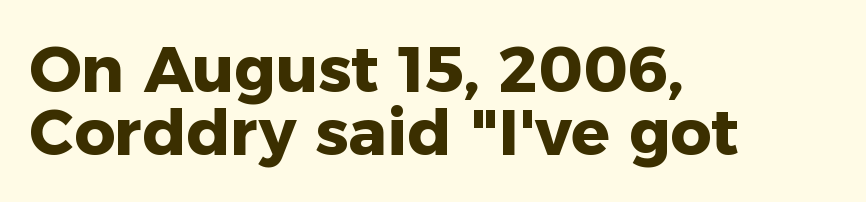
{"serif": "no", "italic": "no", "bold": "yes", "weight": "heavy", "width": "normal", "stroke_contrast": "low", "x_height": "medium", "monospaced": "no", "underline": "no", "align": "left", "line_spacing": "tight", "line_spacing_ratio": 0.98, "letter_spacing": "normal", "letter_spacing_em": 0.0, "glyph_px": 64}
